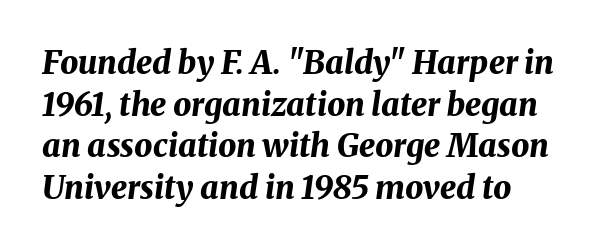
The image shows 32 px bold type, italic (leaning right); set normal line spacing (1.3x), normal letter spacing, not underlined; medium stroke contrast and a medium x-height.
